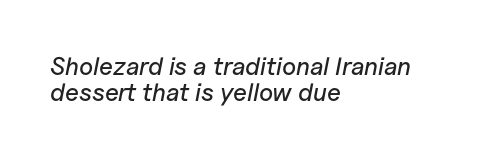
{"italic": "yes", "lean": "right", "slant_degrees": 11, "underline": "no", "align": "left", "line_spacing": "tight", "line_spacing_ratio": 1.05, "letter_spacing": "normal", "letter_spacing_em": 0.0, "glyph_px": 25}
